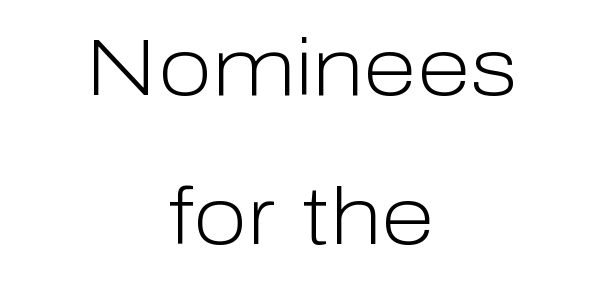
The image shows 79 px light sans-serif type, upright; set centered, line spacing 1.89x, normal letter spacing, not underlined; low stroke contrast and a medium x-height.
